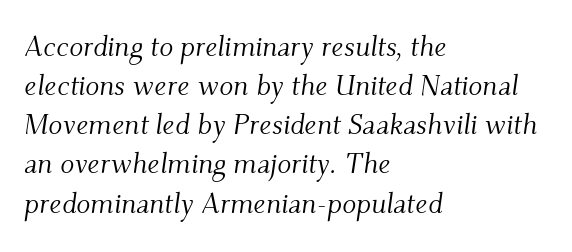
The image shows 29 px light serif type, italic (leaning right); set left-aligned, normal line spacing (1.35x), normal letter spacing, not underlined; medium stroke contrast and a small x-height.
